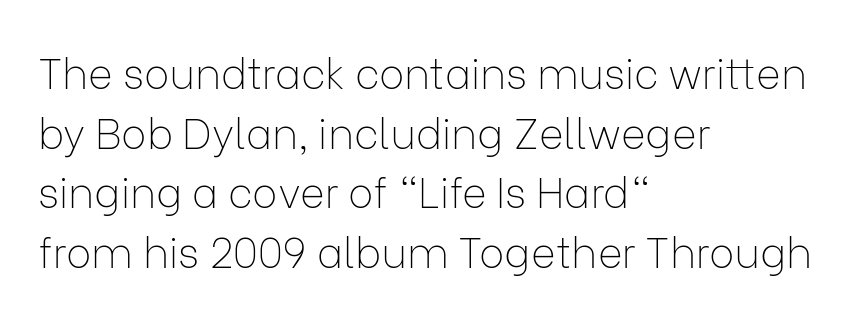
Posture: straight, roman, zero tilt. The gap between lines stays unmarked. You could not count columns in this text — the font is proportionally spaced. This rendering employs a face without finishing strokes, i.e., a sans-serif. The letterforms sit shoulder to shoulder at normal distance.
